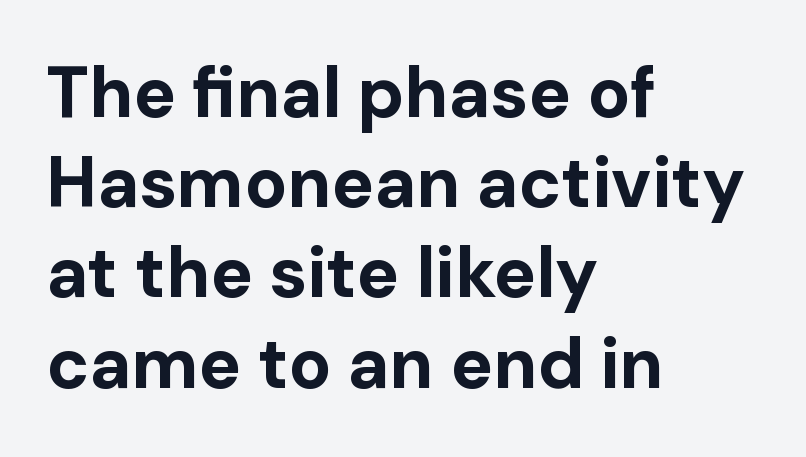
Q: Is the text bold? A: Yes.
Q: Is the text italic (slanted)? A: No, it is upright.
Q: Is the typeface a serif or a sans-serif typeface? A: Sans-serif.
Q: Is the text underlined? A: No.
Q: How is the paragraph aligned? A: Left-aligned.
Q: Is the spacing between letters normal or unusually wide? A: Normal.
Q: Is the spacing between lines tight, normal or loose? A: Normal.
Q: Width (condensed, normal, or wide)? A: Normal.
Q: Stroke contrast? A: Low.
Q: x-height? A: Medium.
Q: Monospaced? A: No.
